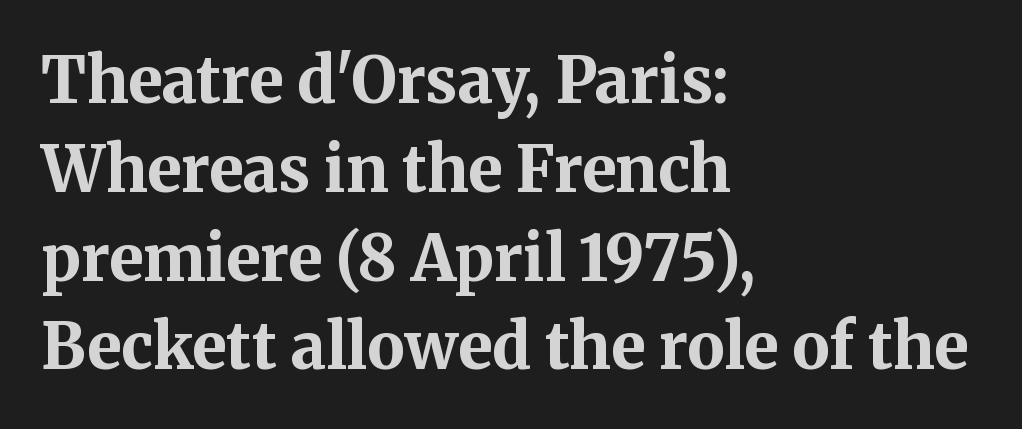
Summary of vertical rhythm: regular, with standard interline spacing. Type without underlining. Spacing verdict: proportional, widths tailored to each character. Every stem runs plumb, perpendicular to the baseline.
